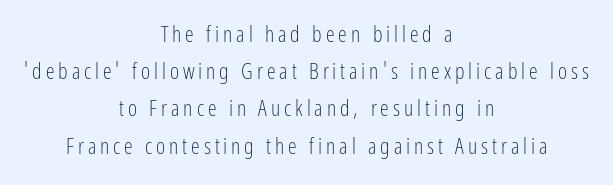
{"italic": "no", "bold": "no", "underline": "no", "align": "center", "line_spacing": "normal", "line_spacing_ratio": 1.69, "glyph_px": 22}
